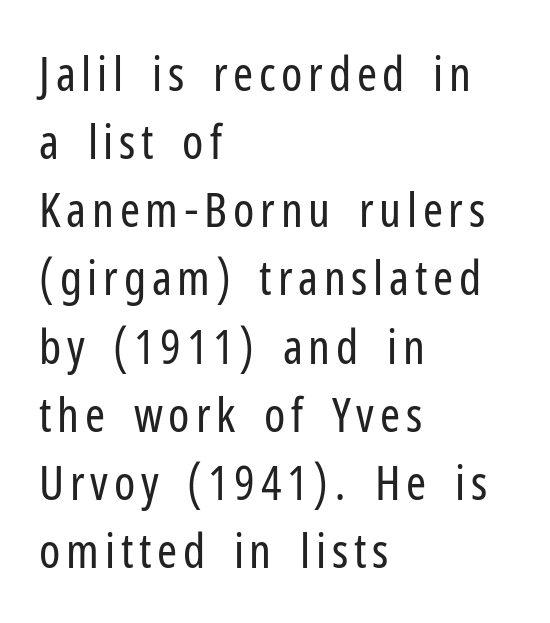
{"serif": "no", "italic": "no", "bold": "no", "weight": "regular", "width": "condensed", "stroke_contrast": "low", "x_height": "medium", "monospaced": "no", "underline": "no", "align": "left", "line_spacing": "normal", "line_spacing_ratio": 1.42, "glyph_px": 48}
